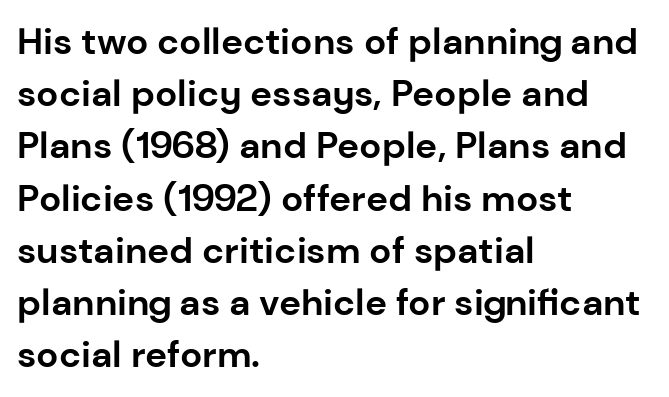
The image shows 37 px bold sans-serif type, upright; set left-aligned, normal line spacing (1.41x), normal letter spacing, not underlined; low stroke contrast and a medium x-height.
